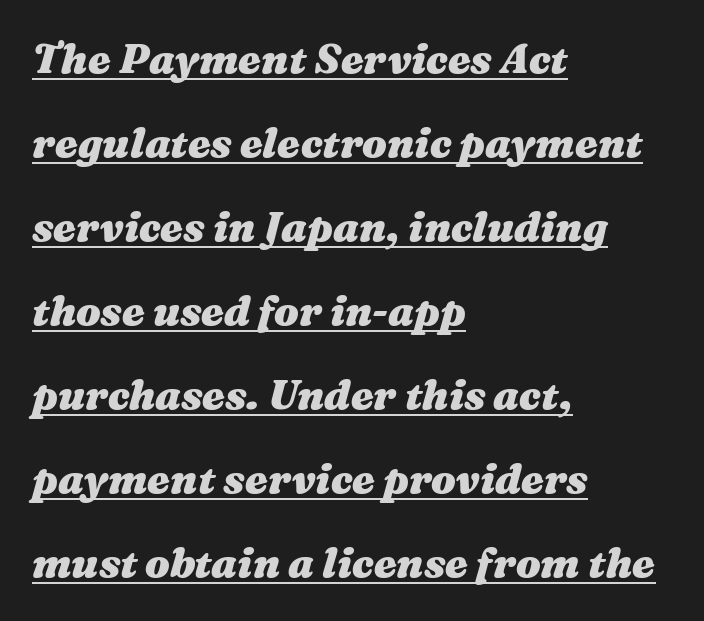
Q: Is the text bold? A: Yes.
Q: Is the text italic (slanted)? A: Yes, it leans right by about 16 degrees.
Q: Is the text underlined? A: Yes.
Q: How is the paragraph aligned? A: Left-aligned.
Q: Is the spacing between letters normal or unusually wide? A: Normal.
Q: Is the spacing between lines tight, normal or loose? A: Loose.
Q: Width (condensed, normal, or wide)? A: Wide.
Q: Stroke contrast? A: Medium.
Q: x-height? A: Medium.
Q: Monospaced? A: No.
